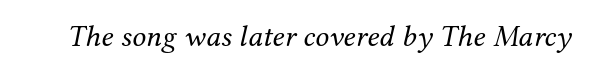
{"serif": "yes", "italic": "yes", "lean": "right", "slant_degrees": 12, "bold": "no", "weight": "regular", "width": "normal", "stroke_contrast": "medium", "x_height": "medium", "monospaced": "no", "underline": "no", "letter_spacing": "normal", "letter_spacing_em": 0.0, "glyph_px": 31}
